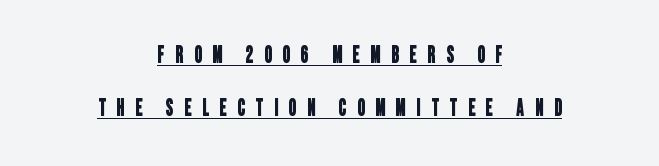
Does a line run under the words? Yes, clearly. Is the block centered? Yes — each line is placed symmetrically about the middle. Horizontal bands of white between lines are thick stripes. The tracking jumps out immediately: characters are airy and widely separated.
